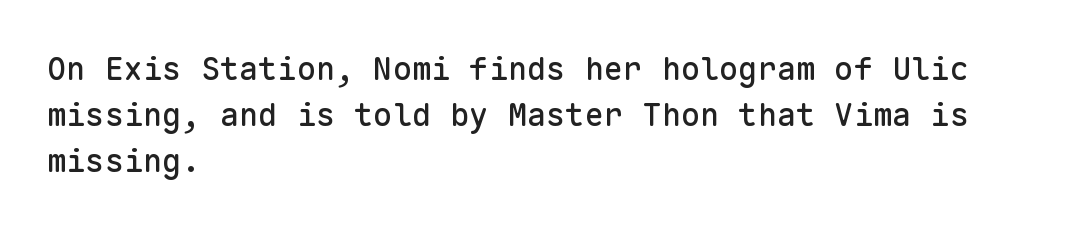
{"serif": "no", "italic": "no", "width": "normal", "stroke_contrast": "low", "x_height": "medium", "monospaced": "yes", "underline": "no", "align": "left", "line_spacing": "normal", "line_spacing_ratio": 1.44, "letter_spacing": "normal", "letter_spacing_em": 0.0, "glyph_px": 32}
